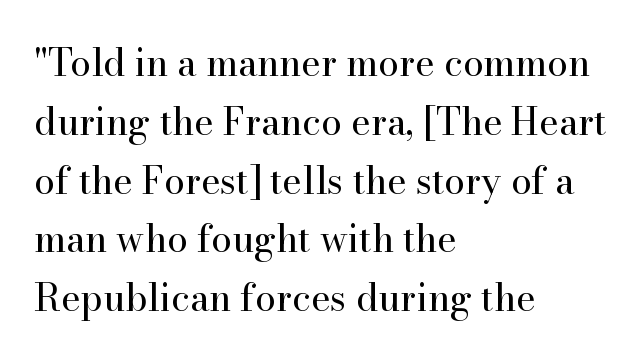
The image shows 37 px regular-weight serif type, upright; set left-aligned, normal line spacing (1.59x), normal letter spacing, not underlined; high stroke contrast and a small x-height.
